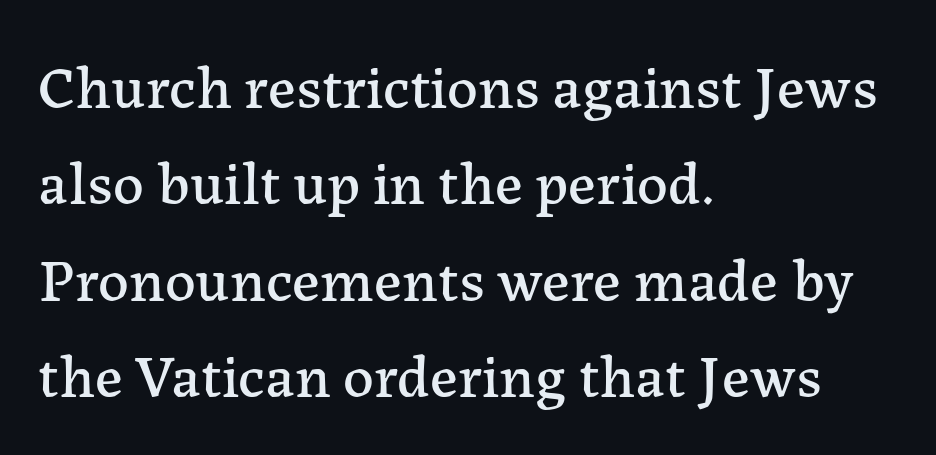
Summary of vertical rhythm: regular, with standard interline spacing. These lines are rendered in a variable-pitch font. Are there feet on the stems? There are — it's a serif. Observe the ordinary spacing: letters are neighbours, not strangers. The typography opts for an upright posture over an oblique one. Plain, unruled lines of type.
